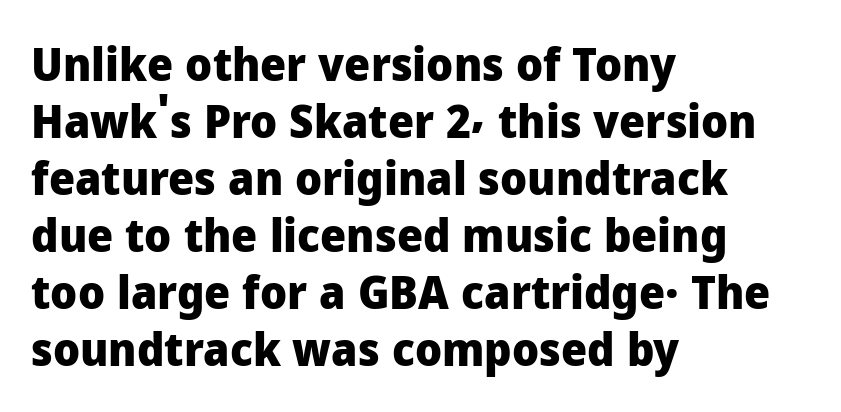
The image shows 46 px heavy sans-serif type, upright; set left-aligned, line spacing 1.24x, normal letter spacing, not underlined; low stroke contrast and a medium x-height.
